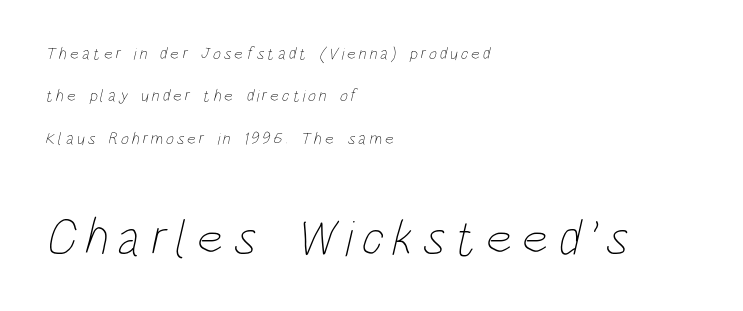
Q: Is the text bold? A: No.
Q: Is the text underlined? A: No.
Q: How is the paragraph aligned? A: Left-aligned.
Q: Is the spacing between lines tight, normal or loose? A: Loose.
Q: Which block of text is set in a larger size, the first (top) or the second (bottom)? A: The second (bottom) one.
Q: Width (condensed, normal, or wide)? A: Condensed.
Q: Stroke contrast? A: Low.
Q: x-height? A: Large.
Q: Monospaced? A: No.
